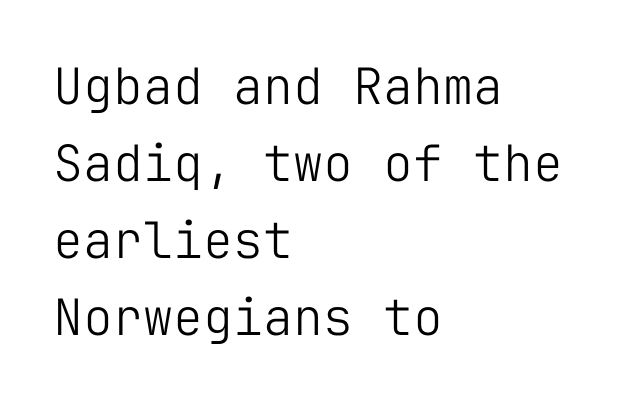
The image shows 50 px light sans-serif type, upright, monospaced; set left-aligned, normal line spacing (1.54x), normal letter spacing, not underlined; low stroke contrast and a medium x-height.
